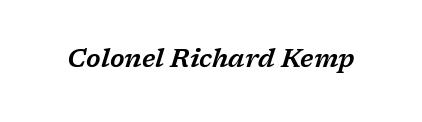
Q: Is the text italic (slanted)? A: Yes, it leans right by about 17 degrees.
Q: Is the text underlined? A: No.
Q: Is the spacing between letters normal or unusually wide? A: Normal.
